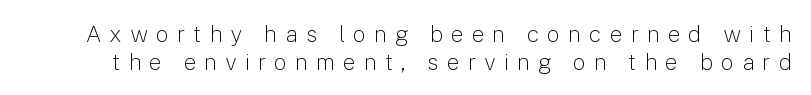
Q: Is the text bold? A: No.
Q: Is the text italic (slanted)? A: No, it is upright.
Q: Is the text underlined? A: No.
Q: Is the spacing between letters normal or unusually wide? A: Unusually wide.
